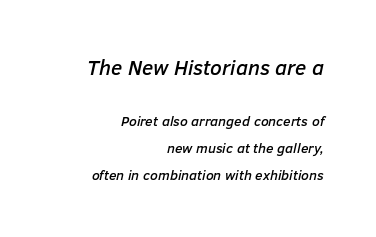
{"italic": "yes", "lean": "right", "slant_degrees": 12, "underline": "no", "align": "right", "line_spacing": "loose", "line_spacing_ratio": 1.95, "letter_spacing": "normal", "letter_spacing_em": 0.0, "larger_block": "first", "size_ratio": 1.5, "glyph_px": 21}
